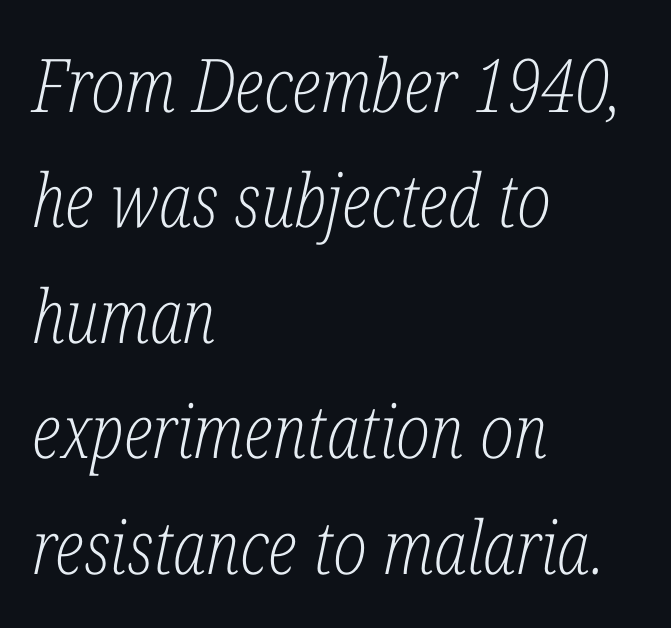
The lines in this sample share a left origin and differ only in where they stop. This rendering features lettering with no underline. Think of a printed novel: that variable character pitch is what you see here. Emphasis-style slanted type is in use. These glyphs show unthickened strokes, regular width or finer.
